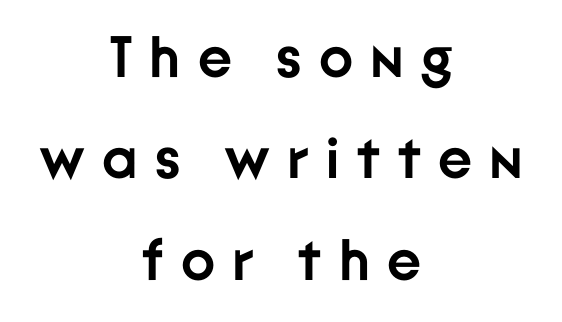
The image shows 58 px semibold sans-serif type, upright; set centered, line spacing 1.75x, unusually wide letter spacing (+0.29 em), not underlined; low stroke contrast and a medium x-height.
